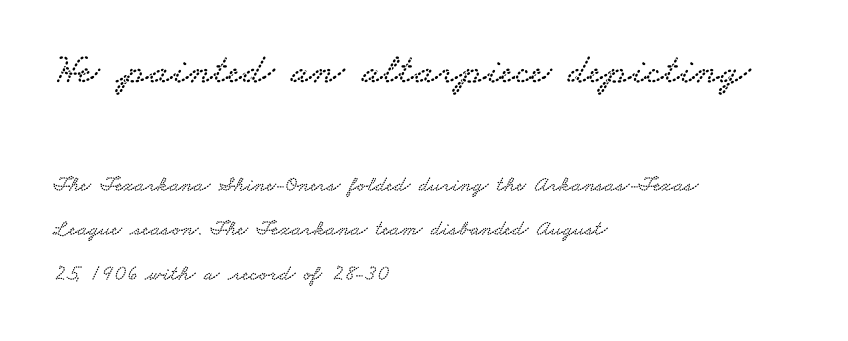
The rendering uses natural spacing where letterforms have individual widths. No extra tracking has been applied to these lines. Two sizes are in play, and the larger belongs to the first block. A serif font was chosen for this passage. If you drew a ruler down the left edge, every line would touch it. The designer dialed line spacing up above the default.
